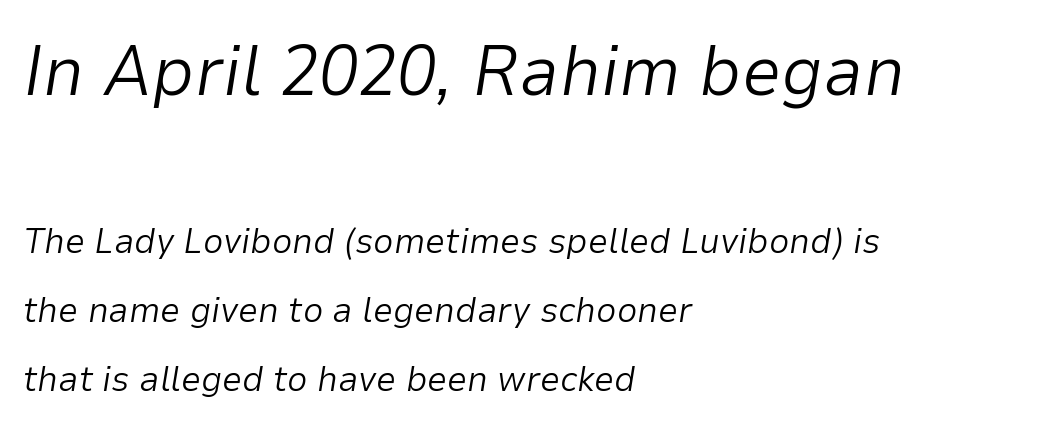
The image shows 71 px light type, italic (leaning right); set left-aligned, loose line spacing (1.92x), normal letter spacing, not underlined; the first (top) block is 1.97x larger; low stroke contrast and a medium x-height.
